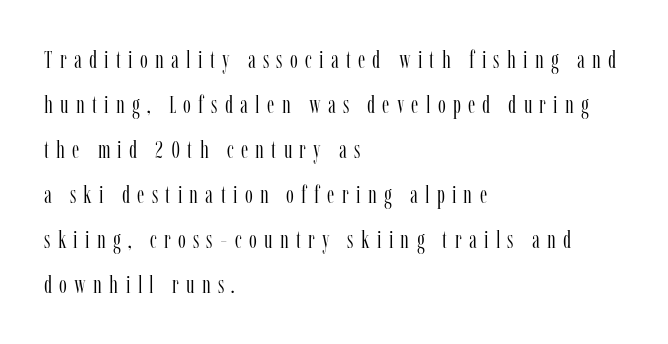
Q: Is the text bold? A: No.
Q: Is the text italic (slanted)? A: No, it is upright.
Q: Is the text underlined? A: No.
Q: How is the paragraph aligned? A: Left-aligned.
Q: Is the spacing between letters normal or unusually wide? A: Unusually wide.
